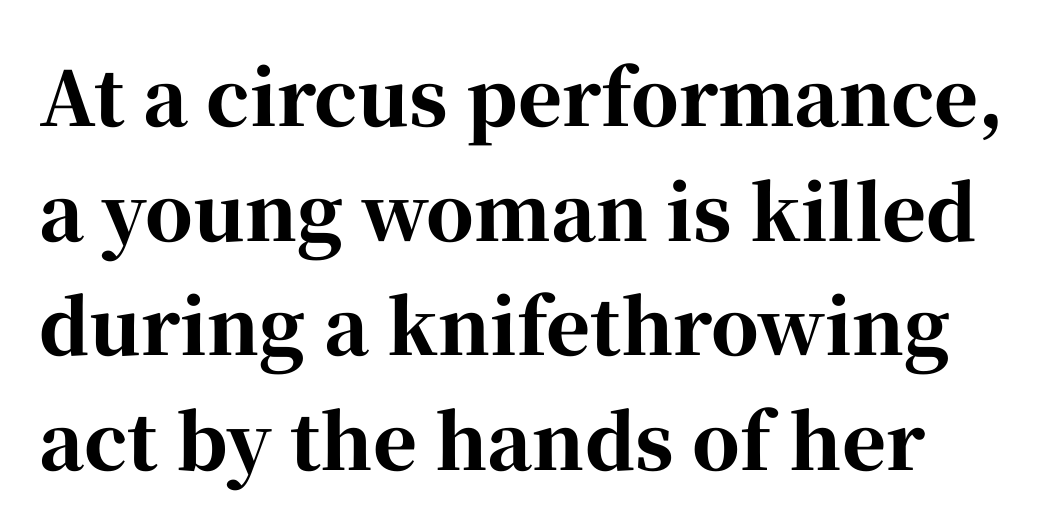
Q: Is the text bold? A: Yes.
Q: Is the text italic (slanted)? A: No, it is upright.
Q: Is the typeface a serif or a sans-serif typeface? A: Serif.
Q: Is the text underlined? A: No.
Q: Is the spacing between letters normal or unusually wide? A: Normal.
Q: Is the spacing between lines tight, normal or loose? A: Normal.
Q: Width (condensed, normal, or wide)? A: Normal.
Q: Stroke contrast? A: High.
Q: x-height? A: Medium.
Q: Monospaced? A: No.
